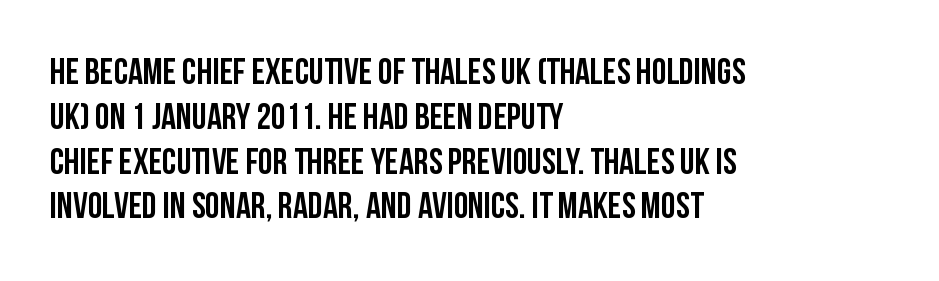
Q: Is the text italic (slanted)? A: No, it is upright.
Q: Is the typeface a serif or a sans-serif typeface? A: Sans-serif.
Q: Is the text underlined? A: No.
Q: How is the paragraph aligned? A: Left-aligned.
Q: Is the spacing between letters normal or unusually wide? A: Normal.
Q: Width (condensed, normal, or wide)? A: Condensed.
Q: Stroke contrast? A: Low.
Q: x-height? A: Large.
Q: Monospaced? A: No.
